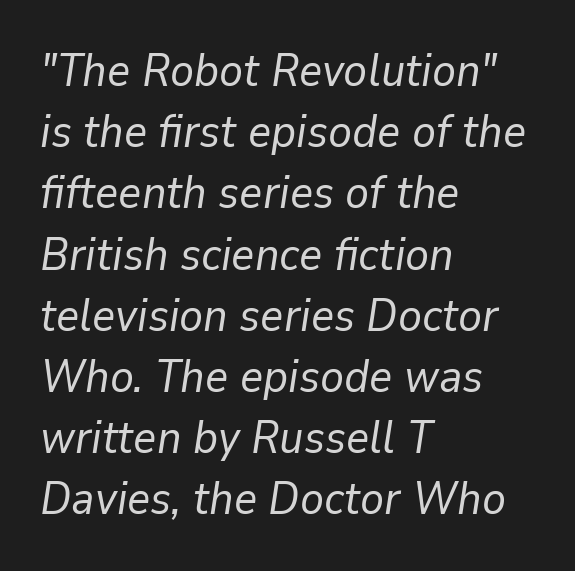
The image shows 45 px regular-weight type, italic (leaning right); set left-aligned, normal line spacing (1.36x), normal letter spacing, not underlined; low stroke contrast and a medium x-height.
